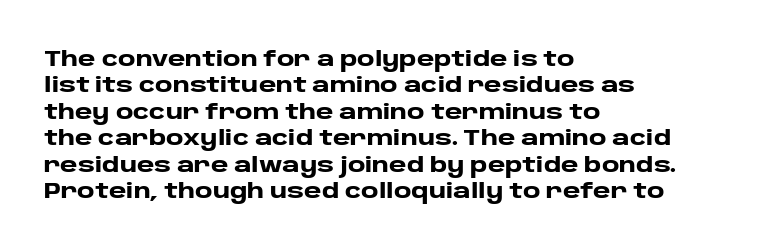
{"italic": "no", "bold": "yes", "underline": "no", "align": "left", "line_spacing": "normal", "line_spacing_ratio": 1.26, "letter_spacing": "normal", "letter_spacing_em": 0.0, "glyph_px": 21}
